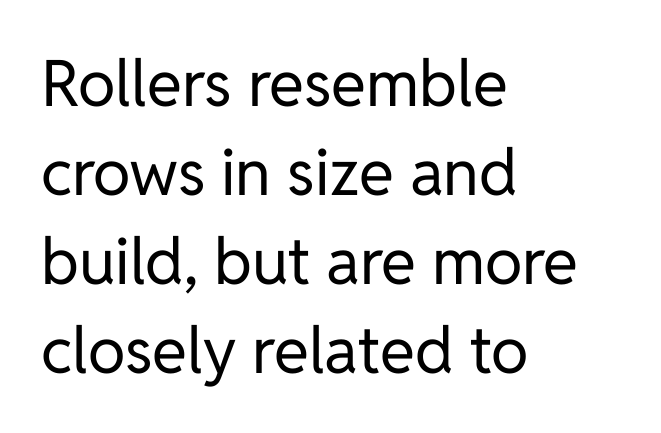
The image shows 64 px regular-weight sans-serif type, upright; set left-aligned, normal line spacing (1.39x), normal letter spacing, not underlined; low stroke contrast and a medium x-height.
